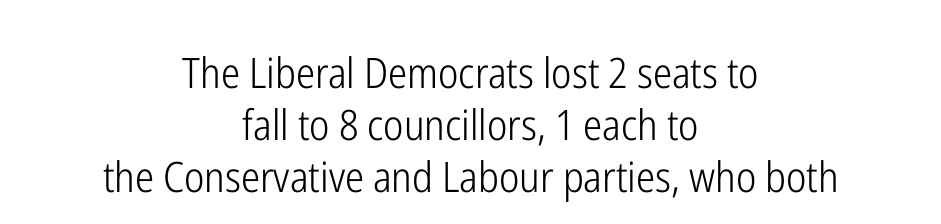
The image shows 42 px light, condensed sans-serif type, upright; set centered, line spacing 1.24x, normal letter spacing, not underlined; low stroke contrast and a medium x-height.
